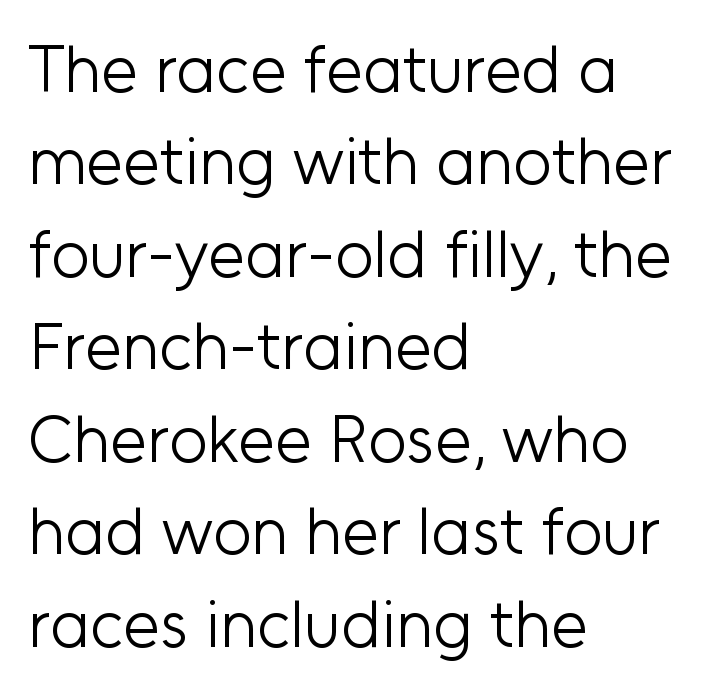
The image shows 67 px light sans-serif type, upright; set left-aligned, normal line spacing (1.38x), normal letter spacing, not underlined; low stroke contrast and a medium x-height.
